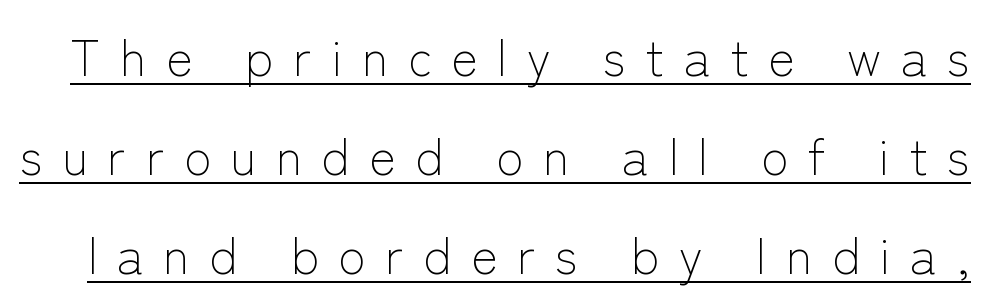
Here the glyphs are tracked loosely, breaking word shapes into spaced letters. Beneath each row of characters lies a ruled line. Regarding serifs, this sample does without them. The leading is generous, giving the passage an open texture. No letter is thick-stroked: the sample isn't bold. Here the designer chose a conventional face with non-uniform glyph widths.
